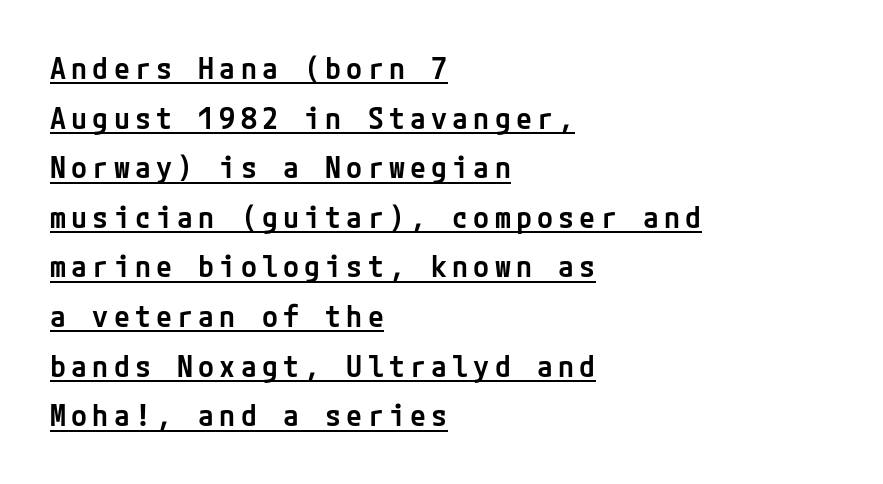
Leftover space on each line is placed entirely after the last word. This is roman type, the default non-slanted kind. Has an underline been added? It has. These words are printed semibold, heavier than regular yet not bold.
